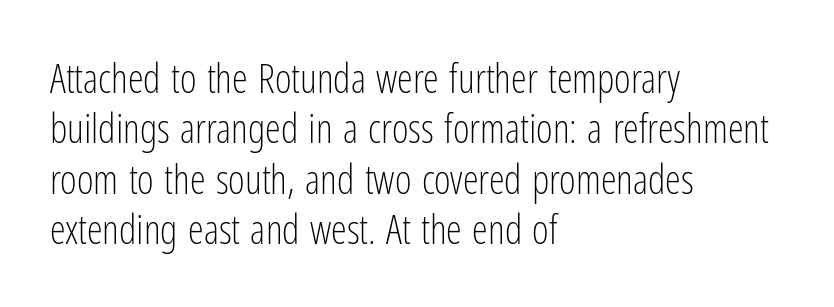
Q: Is the text bold? A: No.
Q: Is the text italic (slanted)? A: No, it is upright.
Q: Is the typeface a serif or a sans-serif typeface? A: Sans-serif.
Q: Is the text underlined? A: No.
Q: How is the paragraph aligned? A: Left-aligned.
Q: Is the spacing between letters normal or unusually wide? A: Normal.
Q: Is the spacing between lines tight, normal or loose? A: Normal.
Q: Width (condensed, normal, or wide)? A: Condensed.
Q: Stroke contrast? A: Low.
Q: x-height? A: Medium.
Q: Monospaced? A: No.
